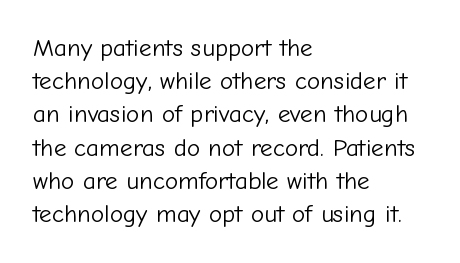
{"italic": "no", "bold": "no", "underline": "no", "align": "left", "line_spacing": "normal", "line_spacing_ratio": 1.33, "letter_spacing": "normal", "letter_spacing_em": 0.0, "glyph_px": 25}
